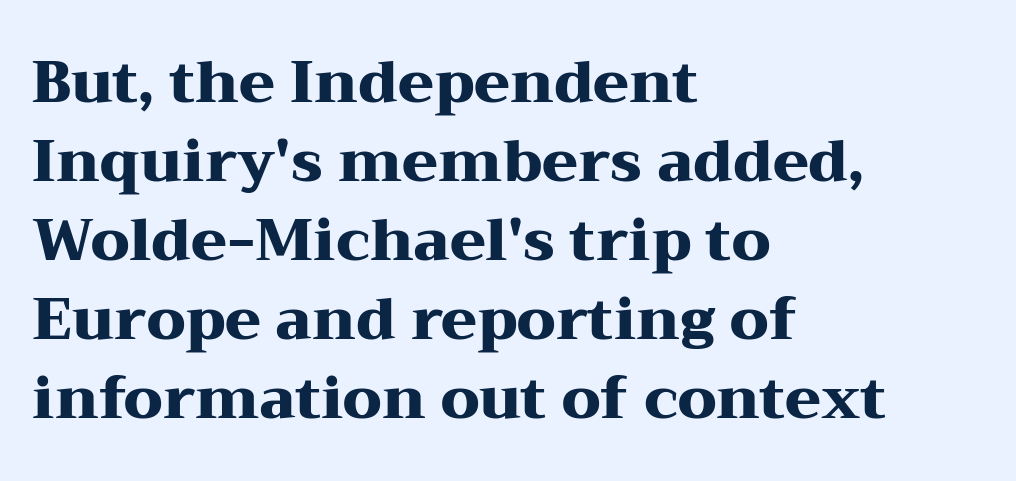
The image shows 58 px heavy, wide serif type, upright; set left-aligned, normal line spacing (1.36x), normal letter spacing, not underlined; medium stroke contrast and a medium x-height.
